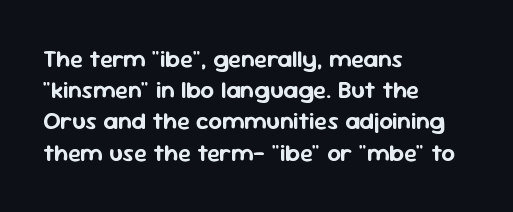
Q: Is the text italic (slanted)? A: No, it is upright.
Q: Is the text underlined? A: No.
Q: How is the paragraph aligned? A: Left-aligned.
Q: Is the spacing between letters normal or unusually wide? A: Normal.
Q: Is the spacing between lines tight, normal or loose? A: Normal.
